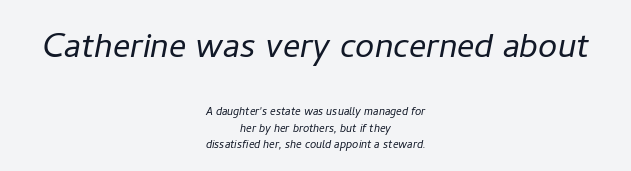
{"italic": "yes", "lean": "right", "slant_degrees": 11, "bold": "no", "weight": "light", "width": "normal", "stroke_contrast": "low", "x_height": "medium", "monospaced": "no", "underline": "no", "align": "center", "line_spacing_ratio": 1.16, "letter_spacing": "normal", "letter_spacing_em": 0.0, "larger_block": "first", "size_ratio": 3.07, "glyph_px": 43}
